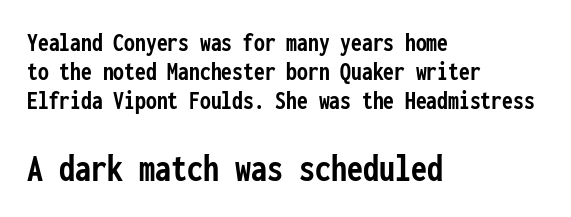
Q: Is the text bold? A: Yes.
Q: Is the text italic (slanted)? A: No, it is upright.
Q: Is the typeface a serif or a sans-serif typeface? A: Sans-serif.
Q: Is the text underlined? A: No.
Q: How is the paragraph aligned? A: Left-aligned.
Q: Is the spacing between letters normal or unusually wide? A: Normal.
Q: Is the spacing between lines tight, normal or loose? A: Tight.
Q: Which block of text is set in a larger size, the first (top) or the second (bottom)? A: The second (bottom) one.
Q: Width (condensed, normal, or wide)? A: Condensed.
Q: Stroke contrast? A: Low.
Q: x-height? A: Medium.
Q: Monospaced? A: Yes.
